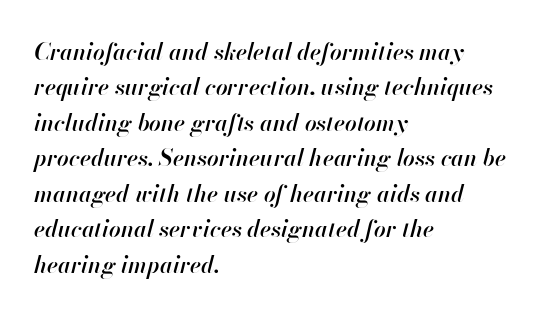
Honestly, the letter spacing is just normal — you wouldn't notice it. Typesetter's note: demi weight, one step under bold. The lines are quadded left. It's the slanting kind of type. Type without underlining. The lines sit at an ordinary, default distance from one another.
